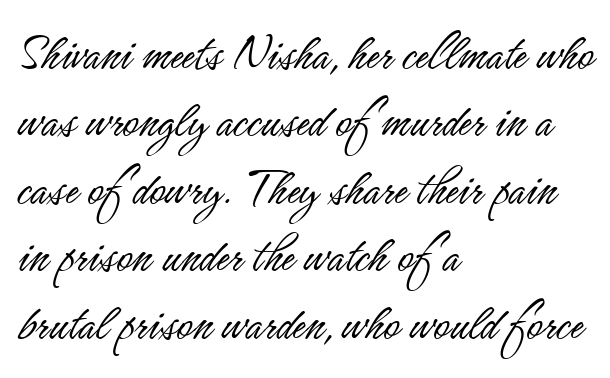
Q: Is the text bold? A: No.
Q: Is the text italic (slanted)? A: Yes.
Q: Is the typeface a serif or a sans-serif typeface? A: Sans-serif.
Q: Is the text underlined? A: No.
Q: How is the paragraph aligned? A: Left-aligned.
Q: Is the spacing between letters normal or unusually wide? A: Normal.
Q: Is the spacing between lines tight, normal or loose? A: Normal.
Q: Width (condensed, normal, or wide)? A: Condensed.
Q: Stroke contrast? A: Low.
Q: x-height? A: Small.
Q: Monospaced? A: No.
